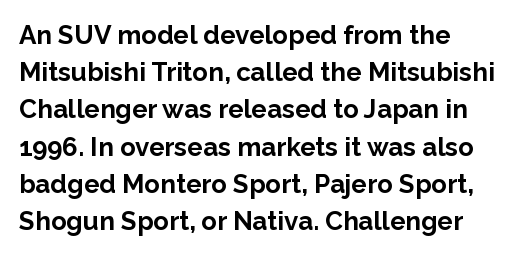
Q: Is the text bold? A: Yes.
Q: Is the text italic (slanted)? A: No, it is upright.
Q: Is the text underlined? A: No.
Q: How is the paragraph aligned? A: Left-aligned.
Q: Is the spacing between letters normal or unusually wide? A: Normal.
Q: Is the spacing between lines tight, normal or loose? A: Normal.
